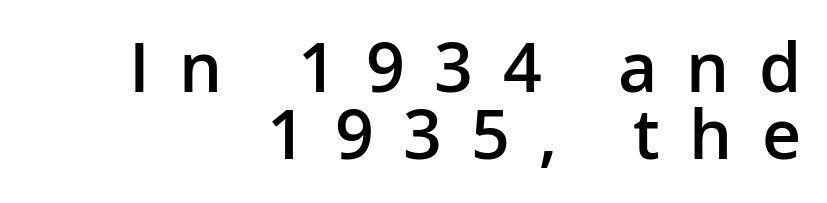
Q: Is the text bold? A: Semi-bold.
Q: Is the text italic (slanted)? A: No, it is upright.
Q: Is the typeface a serif or a sans-serif typeface? A: Sans-serif.
Q: Is the text underlined? A: No.
Q: How is the paragraph aligned? A: Right-aligned.
Q: Is the spacing between letters normal or unusually wide? A: Unusually wide.
Q: Is the spacing between lines tight, normal or loose? A: Tight.
Q: Width (condensed, normal, or wide)? A: Normal.
Q: Stroke contrast? A: Low.
Q: x-height? A: Medium.
Q: Monospaced? A: No.
